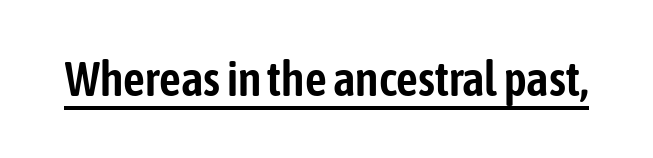
{"serif": "no", "italic": "no", "width": "condensed", "stroke_contrast": "low", "x_height": "medium", "monospaced": "no", "underline": "yes", "letter_spacing": "normal", "letter_spacing_em": 0.0, "glyph_px": 48}
